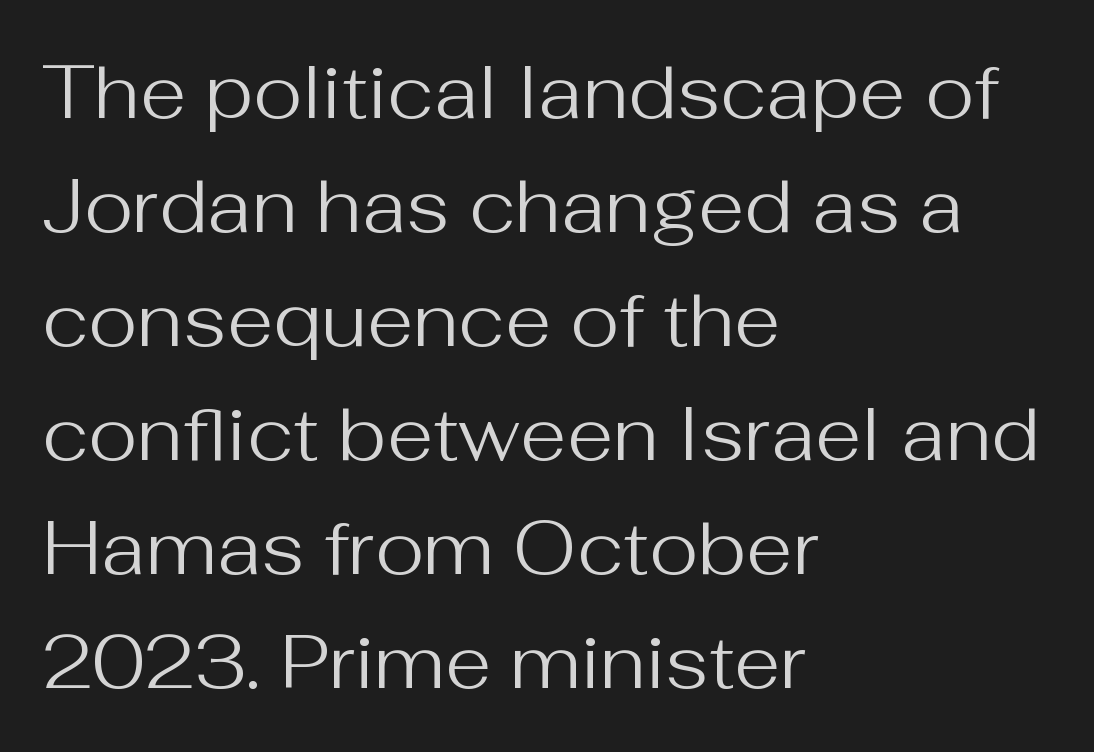
What stands out about the letter spacing? Nothing — it is the standard amount. The weight tops out at a normal text grade. The letters carry no serifs — their stems end cleanly without finishing strokes. Each new line begins a customary step beneath the previous one. Underline: absent.
